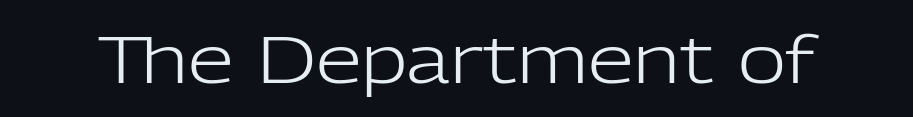
{"serif": "no", "italic": "no", "bold": "no", "weight": "light", "width": "normal", "stroke_contrast": "low", "x_height": "medium", "monospaced": "no", "underline": "no", "letter_spacing": "normal", "letter_spacing_em": 0.0, "glyph_px": 66}
